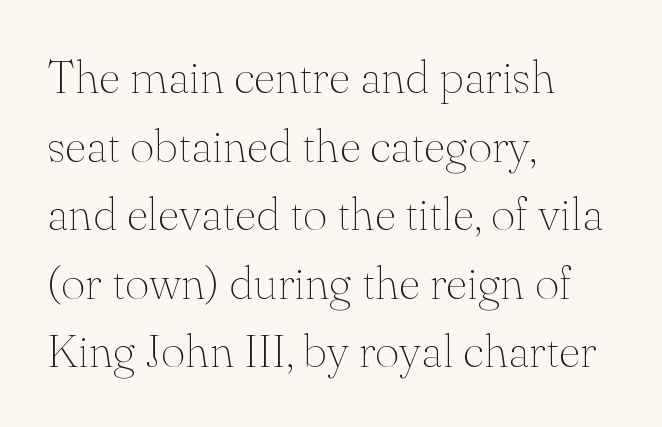
The image shows 47 px thin serif type, upright; set left-aligned, normal line spacing (1.46x), normal letter spacing, not underlined; medium stroke contrast and a small x-height.
